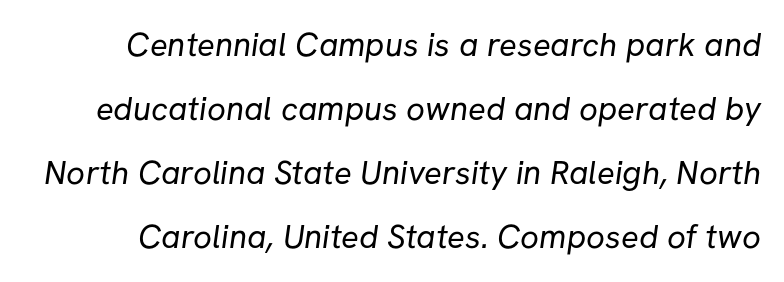
You could fit nearly another row in the gap between these rows. The glyphs in this specimen are sans serif. Each letter keeps its own natural width here, so spacing adapts to shape. Check the space under the baseline: it is left empty.
